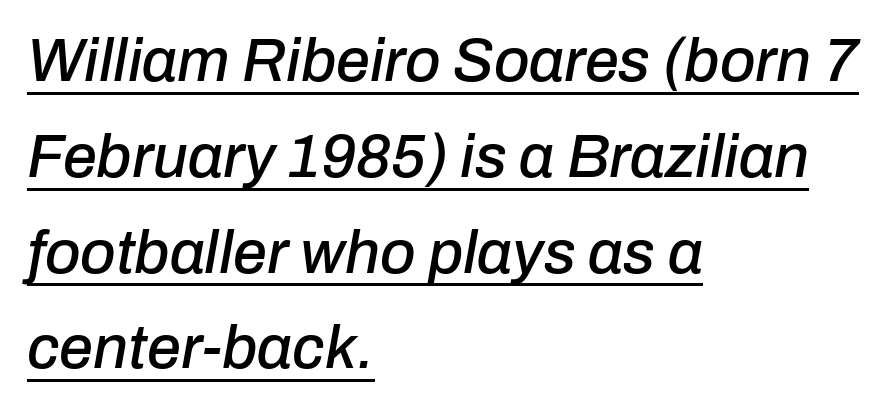
Q: Is the text italic (slanted)? A: Yes, it leans right by about 10 degrees.
Q: Is the text underlined? A: Yes.
Q: How is the paragraph aligned? A: Left-aligned.
Q: Is the spacing between letters normal or unusually wide? A: Normal.
Q: Is the spacing between lines tight, normal or loose? A: Normal.
Q: Width (condensed, normal, or wide)? A: Normal.
Q: Stroke contrast? A: Low.
Q: x-height? A: Medium.
Q: Monospaced? A: No.
